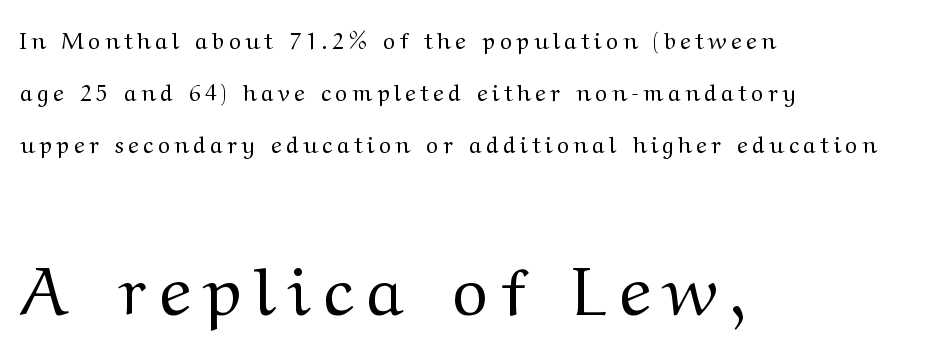
The image shows 68 px regular-weight, wide serif type, upright; set left-aligned, loose line spacing (2.27x), not underlined; the second (bottom) block is 2.96x larger; medium stroke contrast and a medium x-height.
